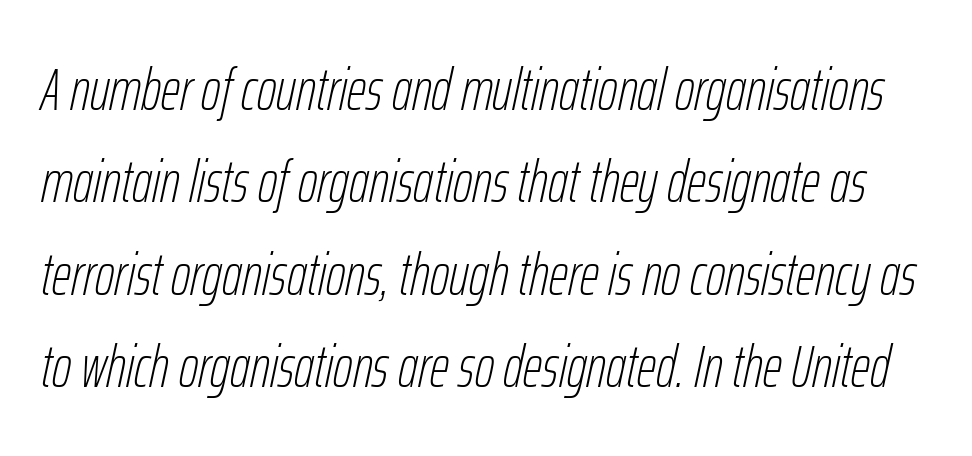
The image shows 60 px thin, condensed type, italic (leaning right); set normal line spacing (1.54x), normal letter spacing, not underlined; low stroke contrast and a medium x-height.
